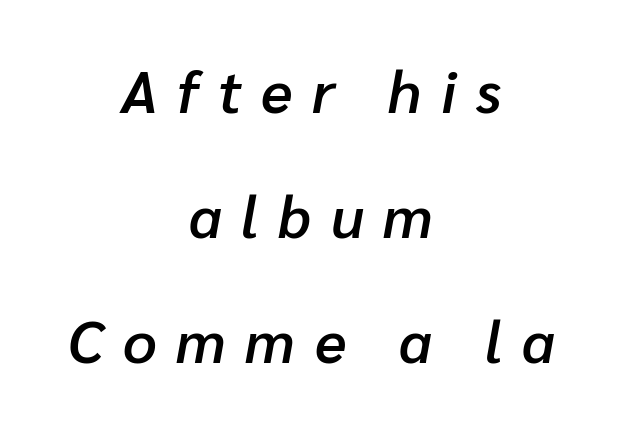
Q: Is the text bold? A: Semi-bold.
Q: Is the text italic (slanted)? A: Yes, it leans right by about 10 degrees.
Q: Is the text underlined? A: No.
Q: How is the paragraph aligned? A: Centered.
Q: Is the spacing between letters normal or unusually wide? A: Unusually wide.
Q: Is the spacing between lines tight, normal or loose? A: Loose.
Q: Width (condensed, normal, or wide)? A: Normal.
Q: Stroke contrast? A: Low.
Q: x-height? A: Medium.
Q: Monospaced? A: No.
